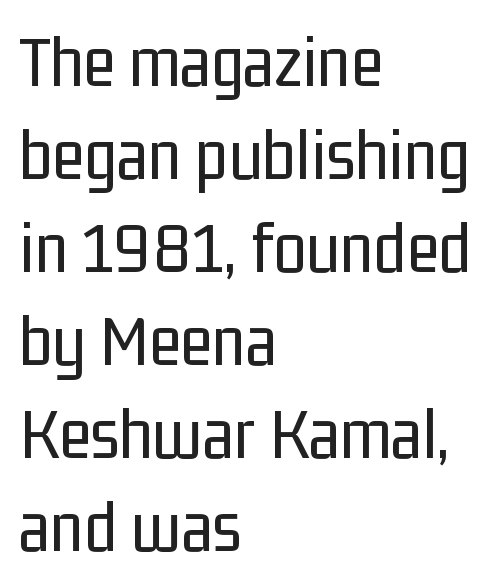
The specimen omits any rule beneath the text block's lines. The rendering uses natural spacing where letterforms have individual widths. Does the type have serifs? No, each stem ends abruptly. Layout note: lines flush left. These glyphs show unthickened strokes, regular width or finer. Tall strokes in this sample are plumb rather than angled.
